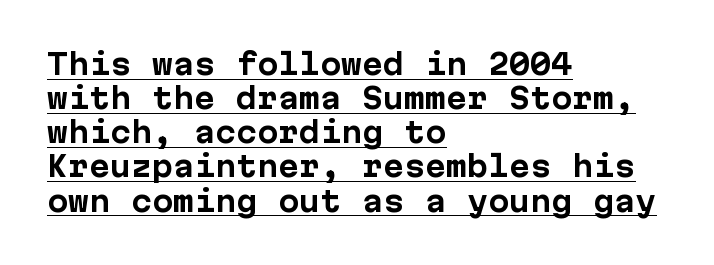
The image shows 28 px bold sans-serif type, upright; set left-aligned, line spacing 1.22x, normal letter spacing, underlined; low stroke contrast and a medium x-height.
